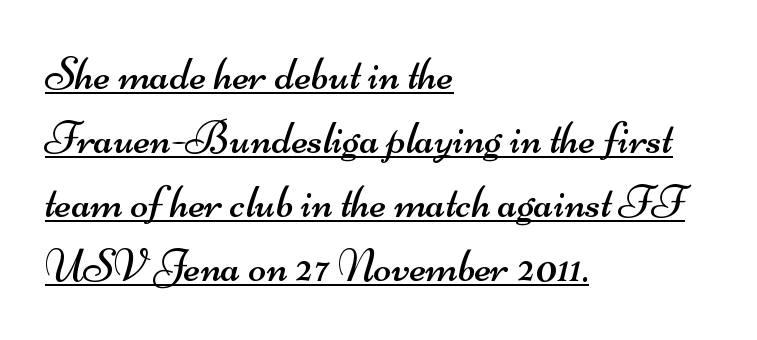
{"serif": "no", "bold": "no", "weight": "regular", "width": "wide", "stroke_contrast": "medium", "x_height": "small", "monospaced": "no", "underline": "yes", "align": "left", "line_spacing": "normal", "line_spacing_ratio": 1.36, "letter_spacing": "normal", "letter_spacing_em": 0.0, "glyph_px": 47}
